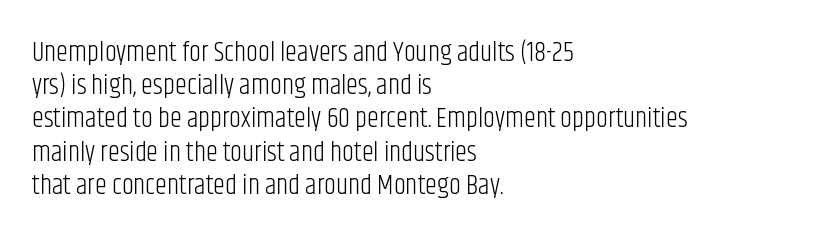
The image shows 27 px text type, upright; set left-aligned, line spacing 1.23x, normal letter spacing, not underlined.
